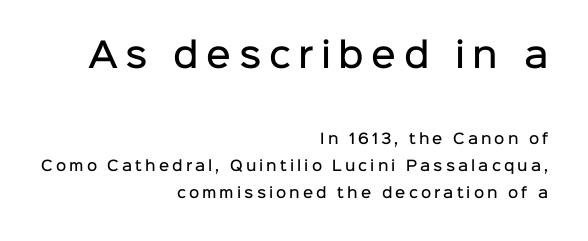
These lines were composed using upright roman letters. The passage shown has open, widely tracked lettering throughout. Do the characters align in a grid? No, the font is proportional. Quick note: interline space is abundant. I'd call this a sans setting — the letters go barefoot.
